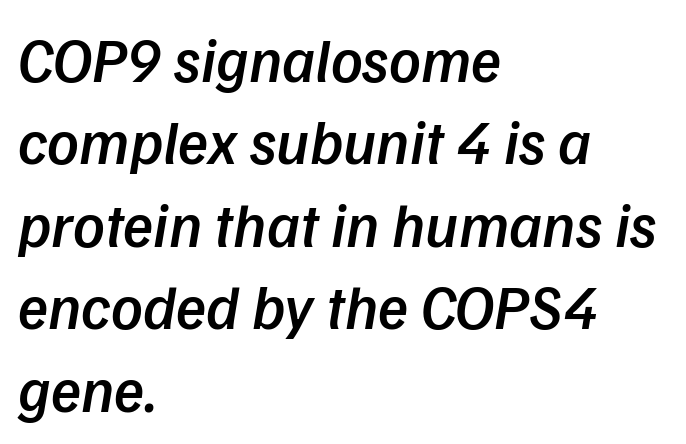
Q: Is the text bold? A: Semi-bold.
Q: Is the text italic (slanted)? A: Yes, it leans right by about 9 degrees.
Q: Is the text underlined? A: No.
Q: How is the paragraph aligned? A: Left-aligned.
Q: Is the spacing between letters normal or unusually wide? A: Normal.
Q: Is the spacing between lines tight, normal or loose? A: Normal.
Q: Width (condensed, normal, or wide)? A: Normal.
Q: Stroke contrast? A: Low.
Q: x-height? A: Medium.
Q: Monospaced? A: No.
